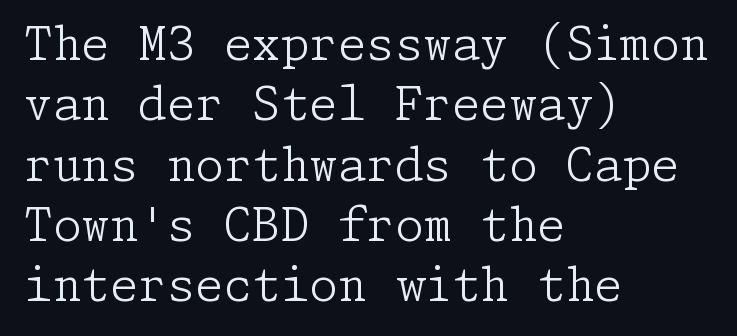
{"serif": "yes", "italic": "no", "bold": "no", "weight": "light", "width": "normal", "stroke_contrast": "low", "x_height": "medium", "underline": "no", "align": "left", "line_spacing": "normal", "line_spacing_ratio": 1.31, "letter_spacing": "normal", "letter_spacing_em": 0.0, "glyph_px": 46}
